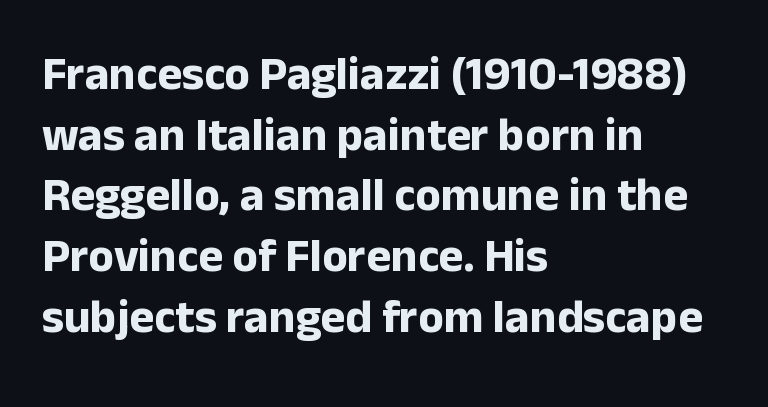
{"serif": "no", "italic": "no", "bold": "yes", "weight": "bold", "width": "normal", "stroke_contrast": "low", "x_height": "medium", "monospaced": "no", "underline": "no", "align": "left", "line_spacing": "normal", "line_spacing_ratio": 1.29, "letter_spacing": "normal", "letter_spacing_em": 0.0, "glyph_px": 47}
